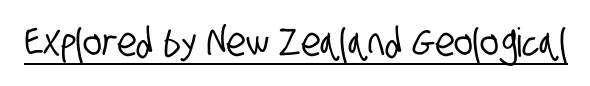
{"serif": "no", "width": "condensed", "stroke_contrast": "low", "x_height": "large", "monospaced": "no", "underline": "yes", "letter_spacing": "normal", "letter_spacing_em": 0.0, "glyph_px": 40}
